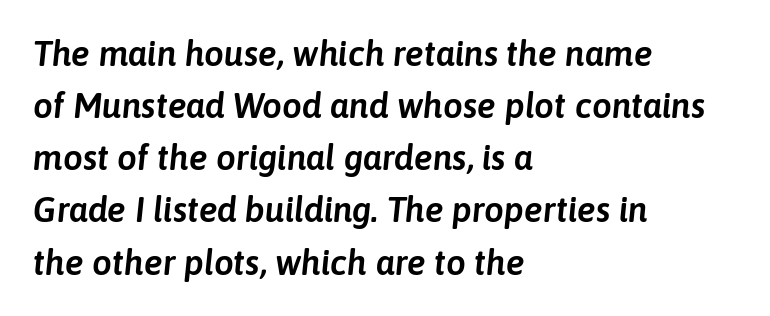
The image shows 35 px text type, italic (leaning right); set left-aligned, normal line spacing (1.49x), normal letter spacing, not underlined; low stroke contrast and a medium x-height.
